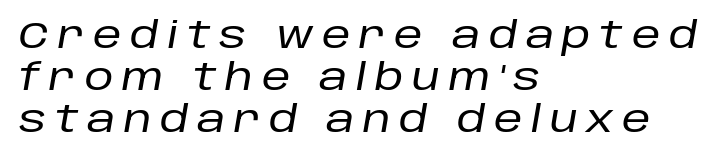
Q: Is the text italic (slanted)? A: Yes, it leans right by about 10 degrees.
Q: Is the text underlined? A: No.
Q: How is the paragraph aligned? A: Left-aligned.
Q: Is the spacing between letters normal or unusually wide? A: Unusually wide.
Q: Width (condensed, normal, or wide)? A: Normal.
Q: Stroke contrast? A: Low.
Q: x-height? A: Large.
Q: Monospaced? A: No.
